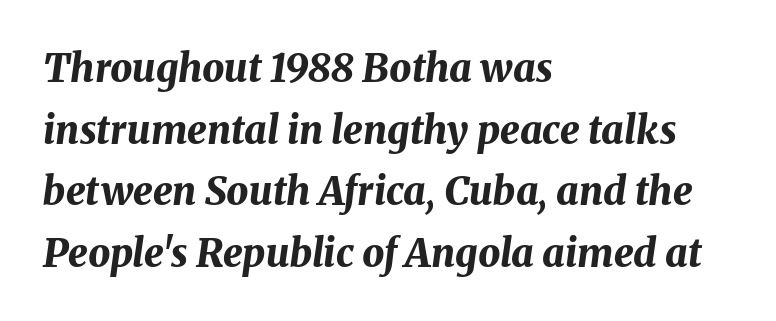
{"italic": "yes", "lean": "right", "slant_degrees": 8, "bold": "yes", "weight": "bold", "width": "normal", "stroke_contrast": "medium", "x_height": "medium", "monospaced": "no", "underline": "no", "align": "left", "line_spacing": "normal", "line_spacing_ratio": 1.58, "letter_spacing": "normal", "letter_spacing_em": 0.0, "glyph_px": 39}
